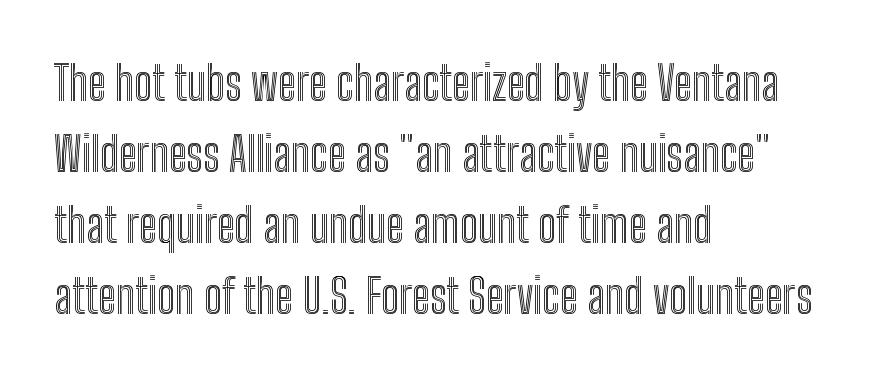
The image shows 47 px condensed type, upright; set left-aligned, normal line spacing (1.51x), normal letter spacing, not underlined; a medium x-height.
